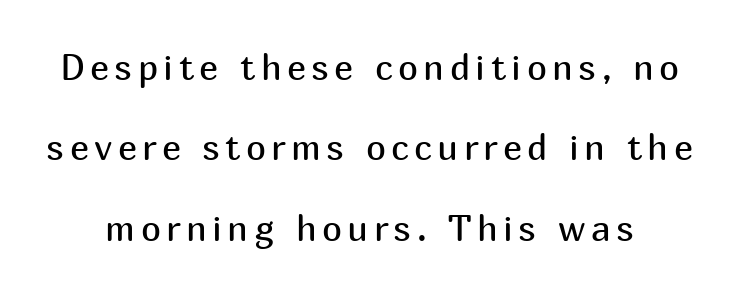
{"serif": "no", "italic": "no", "bold": "no", "weight": "regular", "width": "normal", "stroke_contrast": "medium", "x_height": "medium", "monospaced": "no", "underline": "no", "line_spacing": "loose", "line_spacing_ratio": 2.23, "glyph_px": 36}
